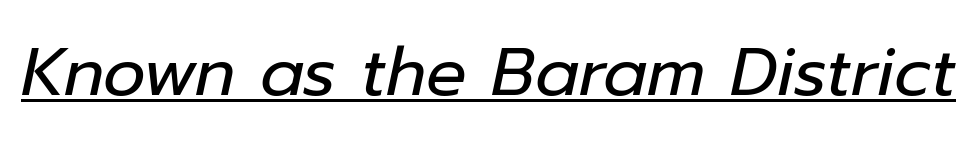
Q: Is the text bold? A: No.
Q: Is the text italic (slanted)? A: Yes, it leans right by about 12 degrees.
Q: Is the text underlined? A: Yes.
Q: Is the spacing between letters normal or unusually wide? A: Normal.
Q: Width (condensed, normal, or wide)? A: Normal.
Q: Stroke contrast? A: Low.
Q: x-height? A: Medium.
Q: Monospaced? A: No.
